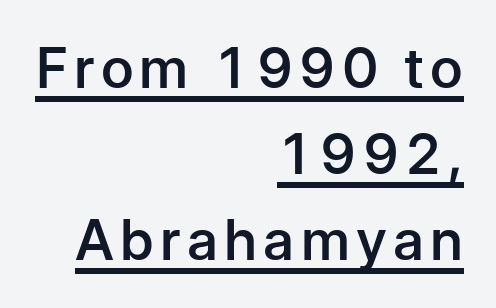
{"serif": "no", "italic": "no", "bold": "semi", "weight": "semibold", "width": "normal", "stroke_contrast": "low", "x_height": "medium", "monospaced": "no", "underline": "yes", "align": "right", "line_spacing": "normal", "line_spacing_ratio": 1.54, "glyph_px": 56}
